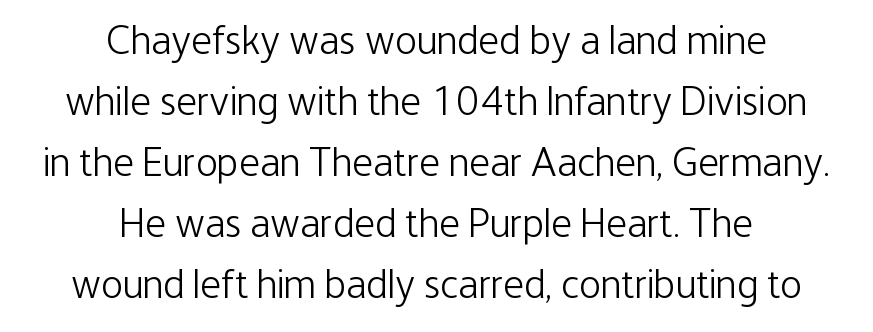
Q: Is the text bold? A: No.
Q: Is the text italic (slanted)? A: No, it is upright.
Q: Is the typeface a serif or a sans-serif typeface? A: Sans-serif.
Q: Is the text underlined? A: No.
Q: How is the paragraph aligned? A: Centered.
Q: Is the spacing between letters normal or unusually wide? A: Normal.
Q: Is the spacing between lines tight, normal or loose? A: Normal.
Q: Width (condensed, normal, or wide)? A: Condensed.
Q: Stroke contrast? A: Low.
Q: x-height? A: Medium.
Q: Monospaced? A: No.
